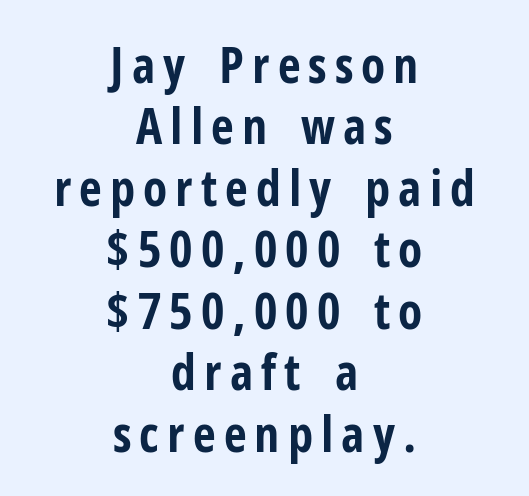
{"serif": "no", "italic": "no", "bold": "yes", "weight": "bold", "width": "condensed", "stroke_contrast": "low", "x_height": "medium", "monospaced": "no", "underline": "no", "align": "center", "line_spacing_ratio": 1.23, "glyph_px": 50}
